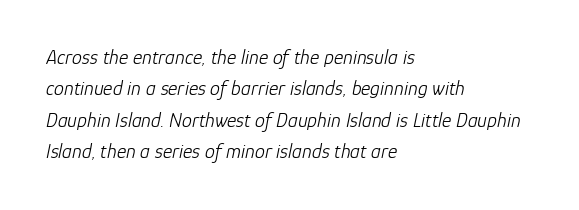
Q: Is the text bold? A: No.
Q: Is the text italic (slanted)? A: Yes, it leans right by about 12 degrees.
Q: Is the text underlined? A: No.
Q: How is the paragraph aligned? A: Left-aligned.
Q: Is the spacing between letters normal or unusually wide? A: Normal.
Q: Is the spacing between lines tight, normal or loose? A: Normal.
